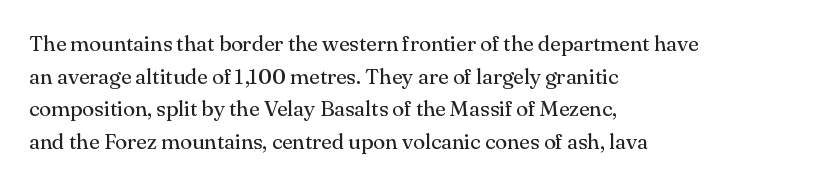
{"italic": "no", "bold": "no", "underline": "no", "align": "left", "line_spacing": "normal", "line_spacing_ratio": 1.48, "letter_spacing": "normal", "letter_spacing_em": 0.0, "glyph_px": 22}
